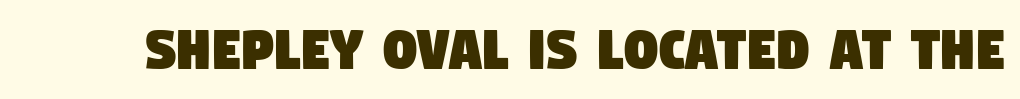
Q: Is the typeface a serif or a sans-serif typeface? A: Sans-serif.
Q: Is the text underlined? A: No.
Q: Is the spacing between letters normal or unusually wide? A: Normal.
Q: Width (condensed, normal, or wide)? A: Condensed.
Q: Stroke contrast? A: Low.
Q: x-height? A: Large.
Q: Monospaced? A: No.
